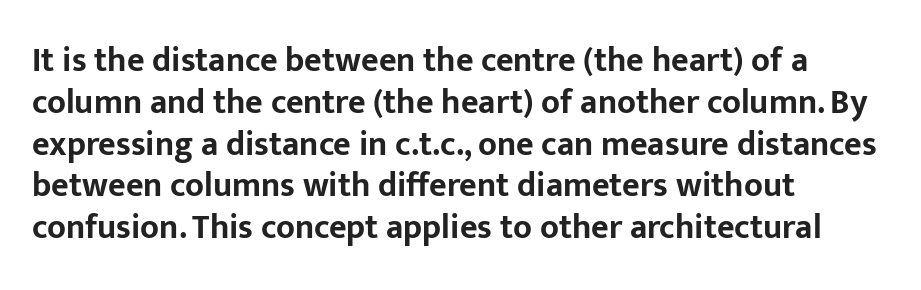
{"serif": "no", "italic": "no", "bold": "yes", "weight": "bold", "width": "normal", "stroke_contrast": "low", "x_height": "medium", "monospaced": "no", "underline": "no", "align": "left", "line_spacing_ratio": 1.23, "letter_spacing": "normal", "letter_spacing_em": 0.0, "glyph_px": 34}
